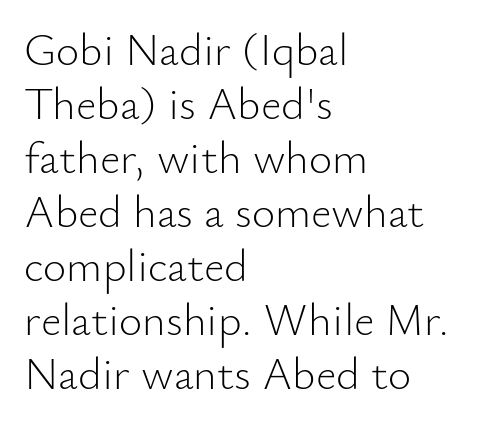
The image shows 45 px light sans-serif type, upright; set left-aligned, line spacing 1.2x, normal letter spacing, not underlined; low stroke contrast and a small x-height.
